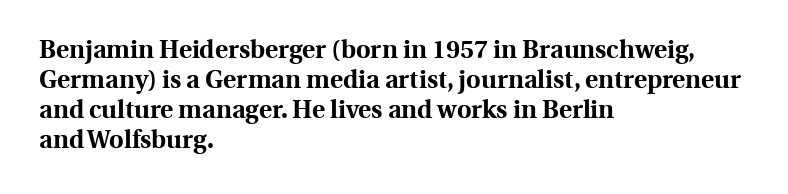
Q: Is the text bold? A: Yes.
Q: Is the text italic (slanted)? A: No, it is upright.
Q: Is the text underlined? A: No.
Q: How is the paragraph aligned? A: Left-aligned.
Q: Is the spacing between letters normal or unusually wide? A: Normal.
